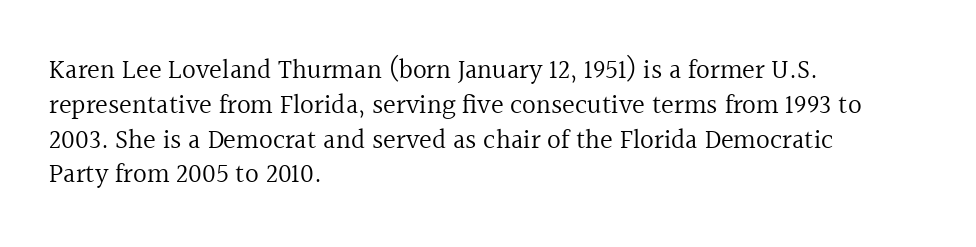
{"italic": "no", "bold": "no", "underline": "no", "align": "left", "line_spacing": "normal", "line_spacing_ratio": 1.29, "letter_spacing": "normal", "letter_spacing_em": 0.0, "glyph_px": 27}
